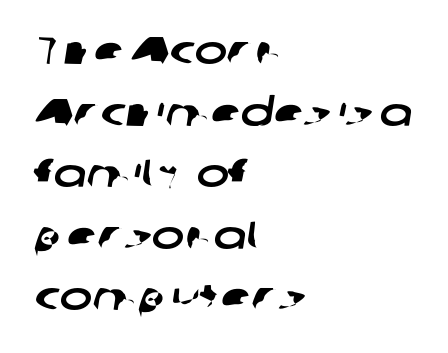
Q: Is the typeface a serif or a sans-serif typeface? A: Sans-serif.
Q: Is the text underlined? A: No.
Q: How is the paragraph aligned? A: Left-aligned.
Q: Is the spacing between letters normal or unusually wide? A: Normal.
Q: Is the spacing between lines tight, normal or loose? A: Normal.
Q: Width (condensed, normal, or wide)? A: Wide.
Q: Stroke contrast? A: Low.
Q: x-height? A: Medium.
Q: Monospaced? A: No.
